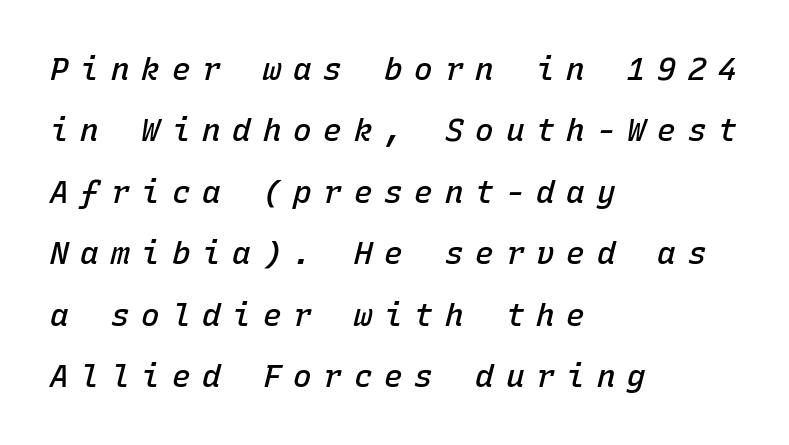
Q: Is the text bold? A: Semi-bold.
Q: Is the text italic (slanted)? A: Yes, it leans right by about 15 degrees.
Q: Is the text underlined? A: No.
Q: How is the paragraph aligned? A: Left-aligned.
Q: Is the spacing between letters normal or unusually wide? A: Unusually wide.
Q: Is the spacing between lines tight, normal or loose? A: Loose.
Q: Width (condensed, normal, or wide)? A: Normal.
Q: Stroke contrast? A: Low.
Q: x-height? A: Medium.
Q: Monospaced? A: Yes.
